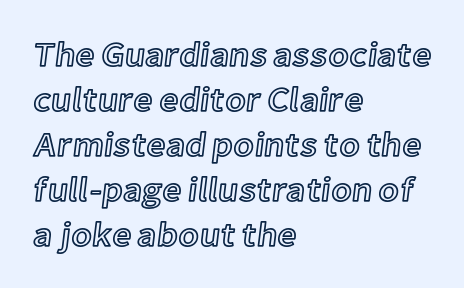
Q: Is the text italic (slanted)? A: Yes.
Q: Is the text underlined? A: No.
Q: How is the paragraph aligned? A: Left-aligned.
Q: Is the spacing between letters normal or unusually wide? A: Normal.
Q: Is the spacing between lines tight, normal or loose? A: Normal.
Q: Width (condensed, normal, or wide)? A: Normal.
Q: x-height? A: Medium.
Q: Monospaced? A: No.
